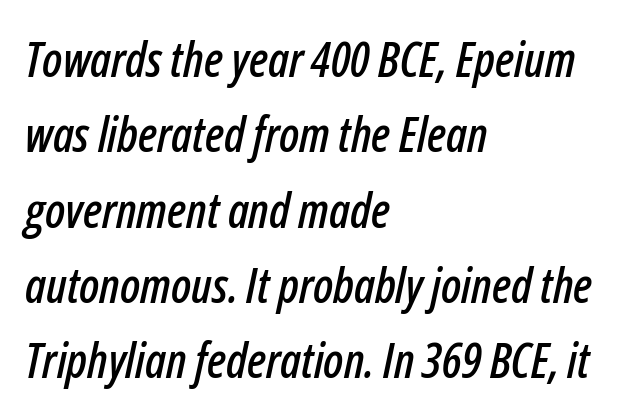
{"italic": "yes", "lean": "right", "slant_degrees": 12, "width": "condensed", "stroke_contrast": "low", "x_height": "medium", "monospaced": "no", "underline": "no", "align": "left", "line_spacing": "normal", "line_spacing_ratio": 1.57, "letter_spacing": "normal", "letter_spacing_em": 0.0, "glyph_px": 48}
